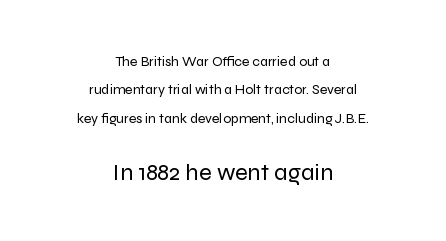
The image shows 24 px text type, upright; set centered, loose line spacing (2.03x), normal letter spacing, not underlined; the second (bottom) block is 1.71x larger.
